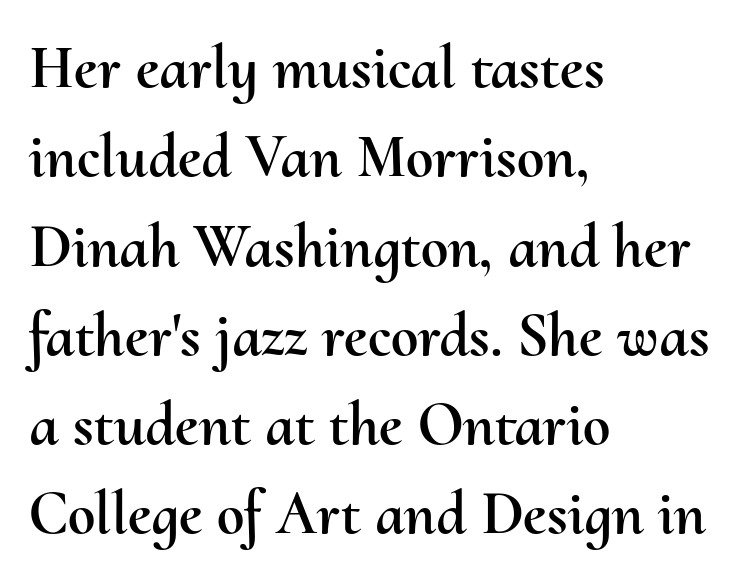
{"italic": "no", "width": "normal", "stroke_contrast": "medium", "x_height": "small", "monospaced": "no", "underline": "no", "align": "left", "line_spacing": "normal", "line_spacing_ratio": 1.44, "letter_spacing": "normal", "letter_spacing_em": 0.0, "glyph_px": 62}
